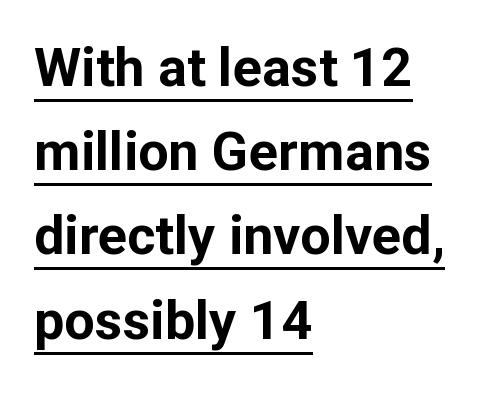
{"serif": "no", "italic": "no", "bold": "yes", "weight": "bold", "width": "normal", "stroke_contrast": "low", "x_height": "medium", "monospaced": "no", "underline": "yes", "align": "left", "line_spacing": "normal", "line_spacing_ratio": 1.56, "letter_spacing": "normal", "letter_spacing_em": 0.0, "glyph_px": 54}
